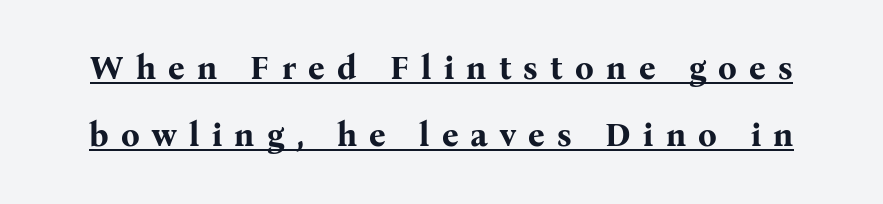
Compared with undecorated copy, this sample adds a rule below the words. In terms of posture, this sample is upright. Compared with typical body copy, the letter spacing here is much looser. This sample has the flowing, uneven cadence of proportional lettering. Plenty of ink on the page — the face is bold.
